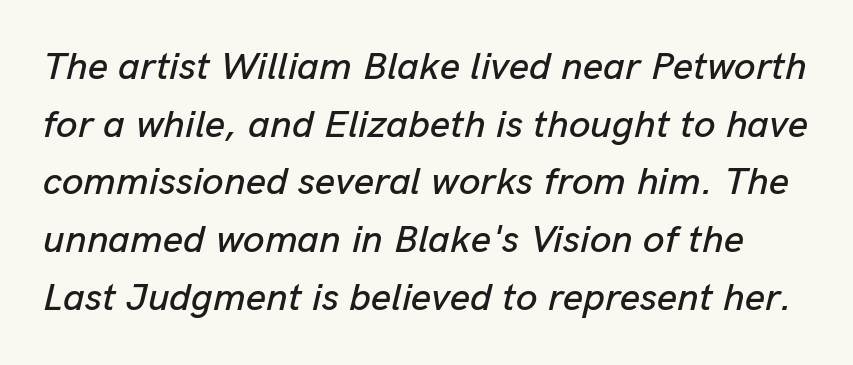
{"italic": "yes", "lean": "right", "slant_degrees": 13, "width": "normal", "stroke_contrast": "low", "x_height": "medium", "monospaced": "no", "underline": "no", "line_spacing": "normal", "line_spacing_ratio": 1.48, "letter_spacing": "normal", "letter_spacing_em": 0.0, "glyph_px": 39}
